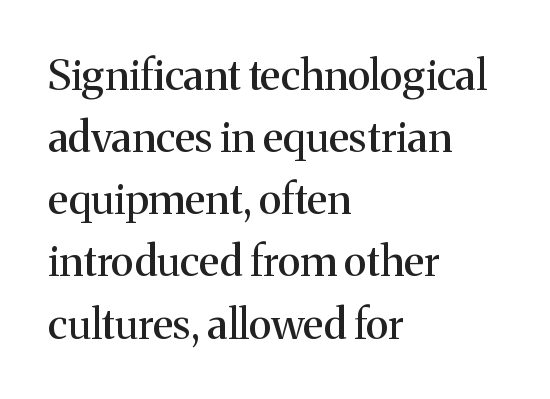
{"serif": "yes", "italic": "no", "width": "normal", "stroke_contrast": "medium", "x_height": "medium", "monospaced": "no", "underline": "no", "align": "left", "line_spacing": "normal", "line_spacing_ratio": 1.48, "letter_spacing": "normal", "letter_spacing_em": 0.0, "glyph_px": 42}
